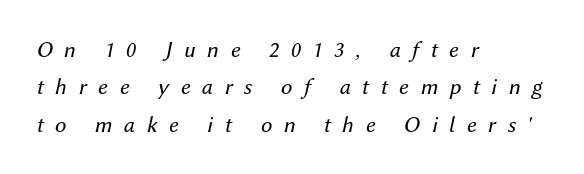
Vertical stems look standard width or narrower in stroke. Is there much room between lines? A standard amount, neither cramped nor airy. Alignment: flush left. In terms of letterspacing, this is a distinctly airy, spread setting. The foot of each line stays bare and open. Designer's note — italics engaged.
